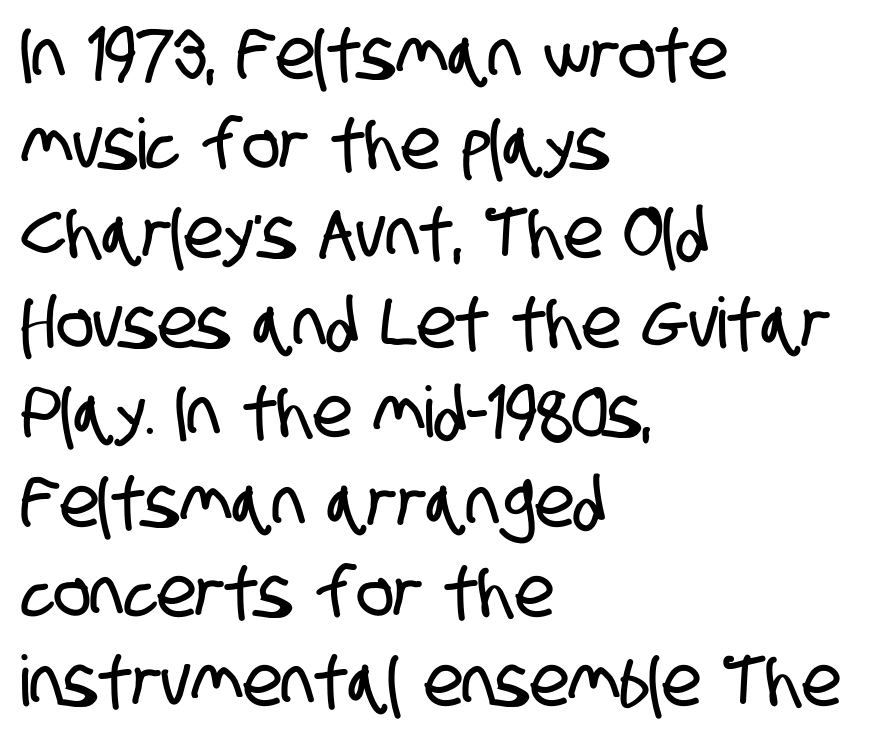
Q: Is the typeface a serif or a sans-serif typeface? A: Sans-serif.
Q: Is the text underlined? A: No.
Q: How is the paragraph aligned? A: Left-aligned.
Q: Is the spacing between letters normal or unusually wide? A: Normal.
Q: Is the spacing between lines tight, normal or loose? A: Normal.
Q: Width (condensed, normal, or wide)? A: Condensed.
Q: Stroke contrast? A: Low.
Q: x-height? A: Large.
Q: Monospaced? A: No.
